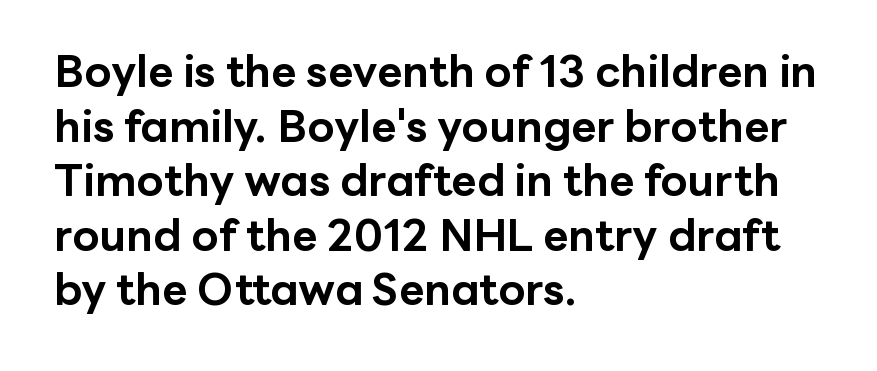
{"serif": "no", "italic": "no", "bold": "yes", "weight": "bold", "width": "normal", "stroke_contrast": "low", "x_height": "medium", "monospaced": "no", "underline": "no", "align": "left", "line_spacing_ratio": 1.24, "letter_spacing": "normal", "letter_spacing_em": 0.0, "glyph_px": 44}
